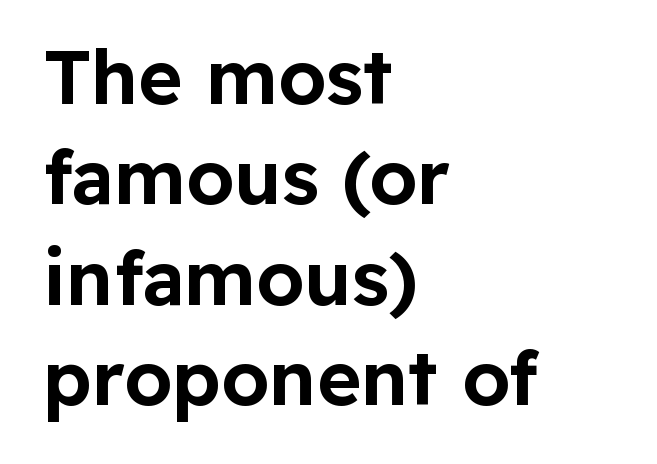
The image shows 76 px sans-serif type, upright; set left-aligned, normal line spacing (1.32x), normal letter spacing, not underlined; low stroke contrast and a medium x-height.
